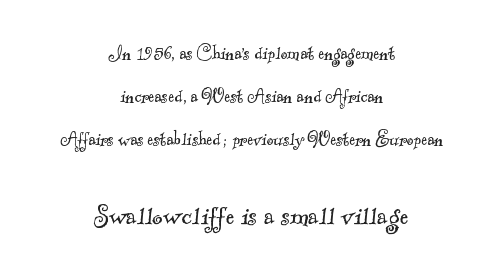
Q: Is the text bold? A: No.
Q: Is the typeface a serif or a sans-serif typeface? A: Serif.
Q: Is the text underlined? A: No.
Q: How is the paragraph aligned? A: Centered.
Q: Is the spacing between letters normal or unusually wide? A: Normal.
Q: Is the spacing between lines tight, normal or loose? A: Loose.
Q: Which block of text is set in a larger size, the first (top) or the second (bottom)? A: The second (bottom) one.
Q: Width (condensed, normal, or wide)? A: Normal.
Q: x-height? A: Small.
Q: Monospaced? A: No.
